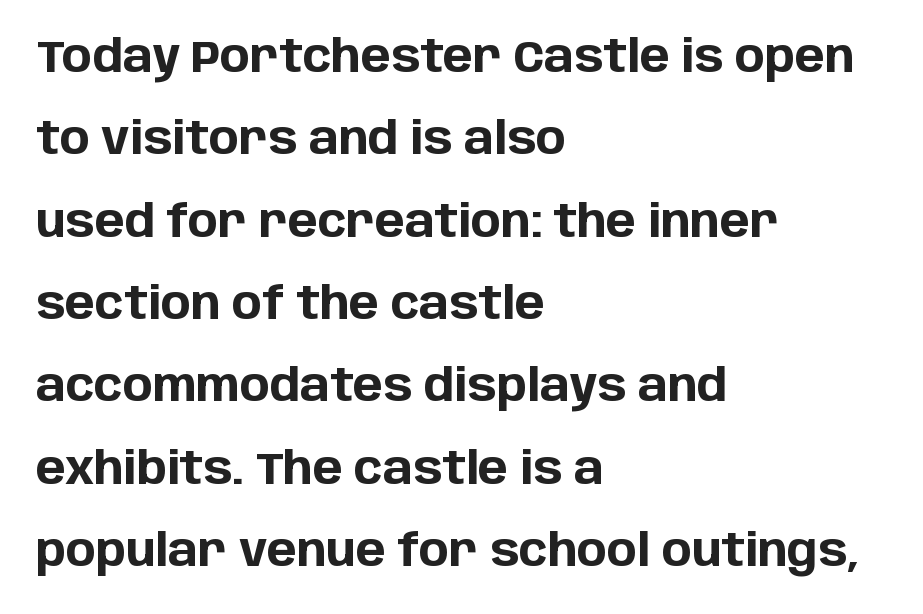
The image shows 45 px bold sans-serif type, upright; set left-aligned, line spacing 1.83x, normal letter spacing, not underlined; low stroke contrast and a large x-height.
